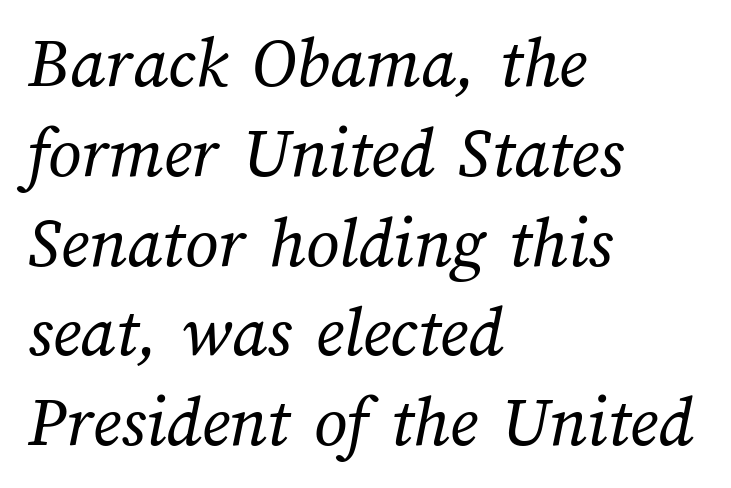
Q: Is the text bold? A: No.
Q: Is the text underlined? A: No.
Q: How is the paragraph aligned? A: Left-aligned.
Q: Is the spacing between letters normal or unusually wide? A: Normal.
Q: Width (condensed, normal, or wide)? A: Normal.
Q: Stroke contrast? A: Medium.
Q: x-height? A: Medium.
Q: Monospaced? A: No.
